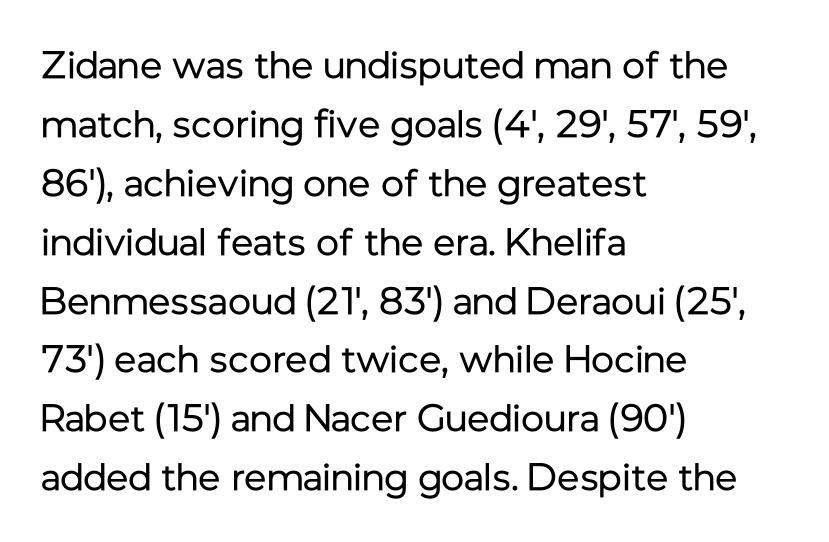
The image shows 38 px regular-weight sans-serif type, upright; set left-aligned, normal line spacing (1.55x), normal letter spacing, not underlined; low stroke contrast and a medium x-height.
